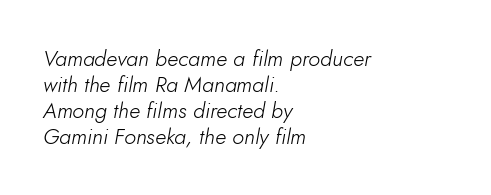
{"italic": "yes", "lean": "right", "slant_degrees": 10, "bold": "no", "underline": "no", "align": "left", "line_spacing_ratio": 1.18, "letter_spacing": "normal", "letter_spacing_em": 0.0, "glyph_px": 22}
